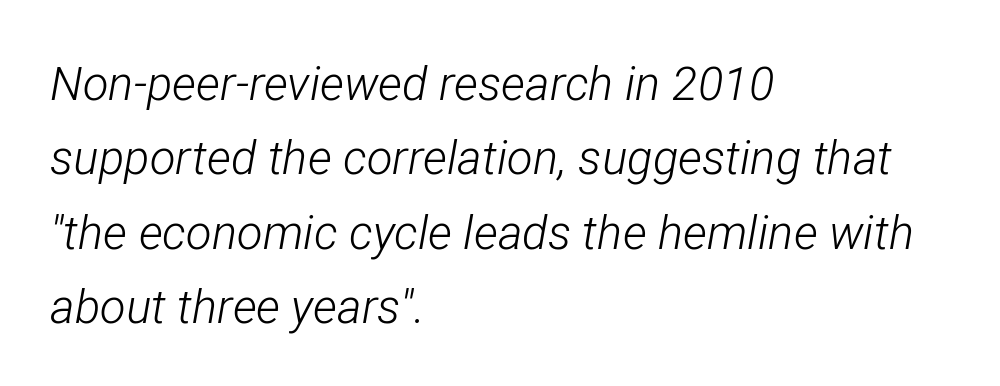
Nothing heavy about these letters — not bold at all. You could not count columns in this text — the font is proportionally spaced. The gap between lines stays unmarked. Short and long lines alike share a common starting point at left. This sample keeps an unexceptional amount of space between lines.
